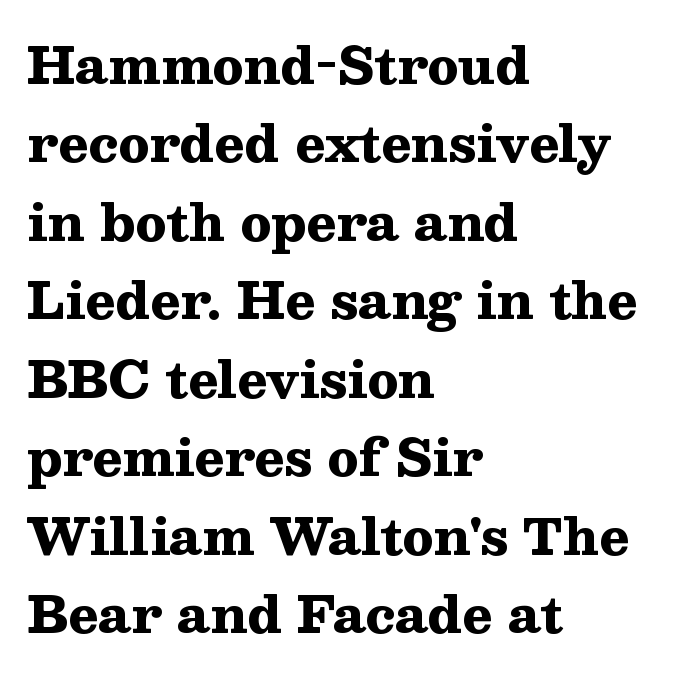
Q: Is the text bold? A: Yes.
Q: Is the text italic (slanted)? A: No, it is upright.
Q: Is the typeface a serif or a sans-serif typeface? A: Serif.
Q: Is the text underlined? A: No.
Q: How is the paragraph aligned? A: Left-aligned.
Q: Is the spacing between letters normal or unusually wide? A: Normal.
Q: Is the spacing between lines tight, normal or loose? A: Normal.
Q: Width (condensed, normal, or wide)? A: Wide.
Q: Stroke contrast? A: Medium.
Q: x-height? A: Medium.
Q: Monospaced? A: No.
